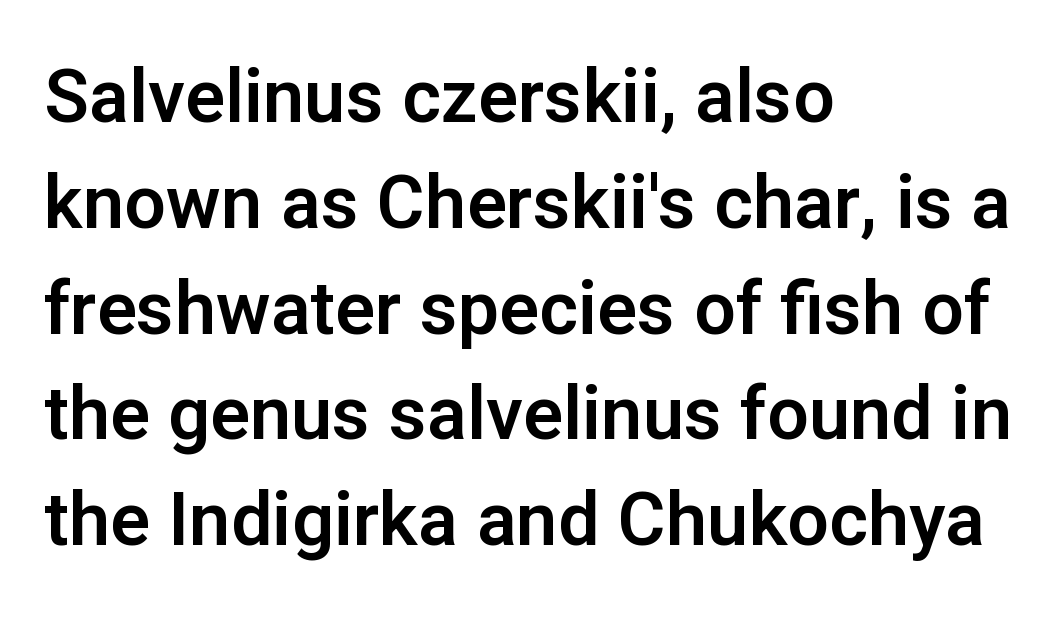
{"serif": "no", "italic": "no", "width": "normal", "stroke_contrast": "low", "x_height": "medium", "monospaced": "no", "underline": "no", "align": "left", "line_spacing": "normal", "line_spacing_ratio": 1.43, "letter_spacing": "normal", "letter_spacing_em": 0.0, "glyph_px": 74}
